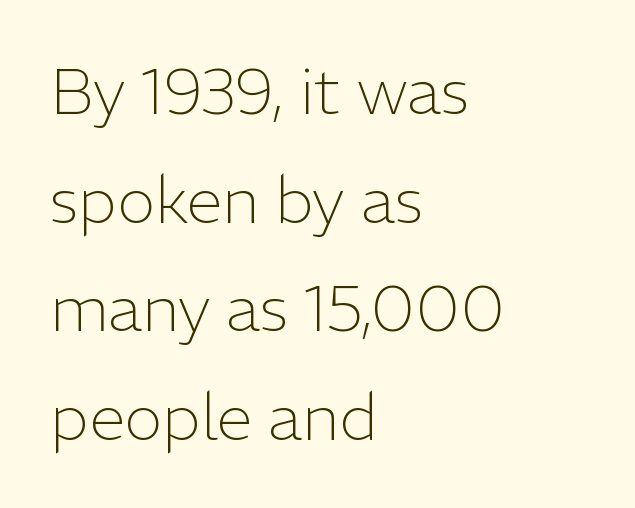
Q: Is the text bold? A: No.
Q: Is the text italic (slanted)? A: No, it is upright.
Q: Is the typeface a serif or a sans-serif typeface? A: Sans-serif.
Q: Is the text underlined? A: No.
Q: How is the paragraph aligned? A: Left-aligned.
Q: Is the spacing between letters normal or unusually wide? A: Normal.
Q: Is the spacing between lines tight, normal or loose? A: Normal.
Q: Width (condensed, normal, or wide)? A: Normal.
Q: Stroke contrast? A: Low.
Q: x-height? A: Medium.
Q: Monospaced? A: No.
